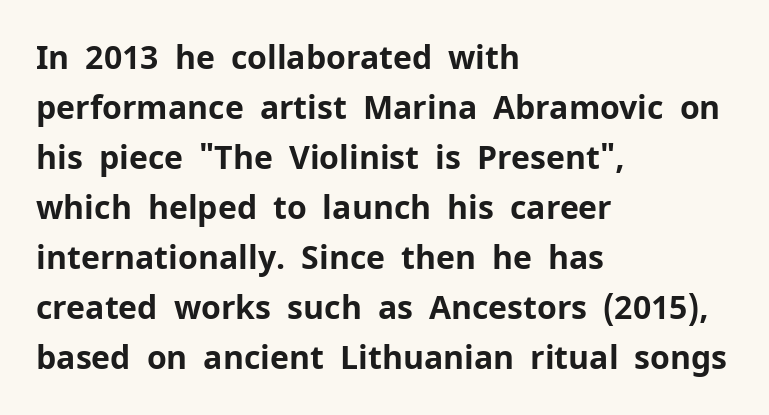
The image shows 32 px bold sans-serif type, upright; set left-aligned, normal line spacing (1.56x), normal letter spacing, not underlined; low stroke contrast and a medium x-height.
